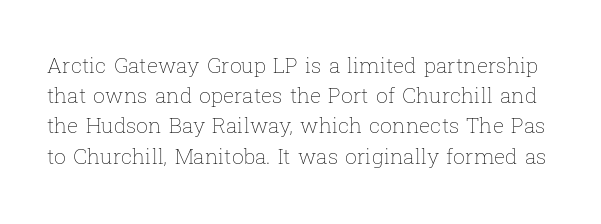
The words here are not underlined. Caption: face not bold, strokes unweighted. Notice how descenders clear the ascenders below comfortably — that's standard leading. The lettering holds an erect, upright posture throughout. Default kerning and tracking; the words read as compact shapes.
